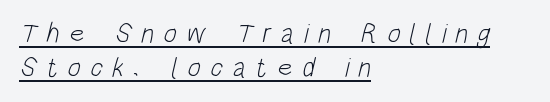
{"serif": "no", "bold": "no", "weight": "light", "width": "condensed", "stroke_contrast": "low", "x_height": "large", "monospaced": "no", "underline": "yes", "align": "left", "line_spacing_ratio": 1.22, "letter_spacing": "wide", "letter_spacing_em": 0.33, "glyph_px": 28}
